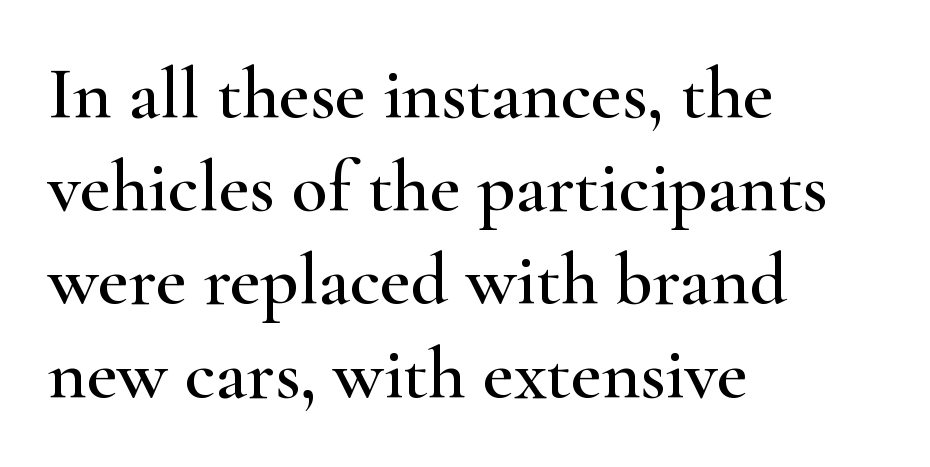
The image shows 74 px wide serif type, upright; set left-aligned, normal line spacing (1.26x), normal letter spacing, not underlined; high stroke contrast and a small x-height.
